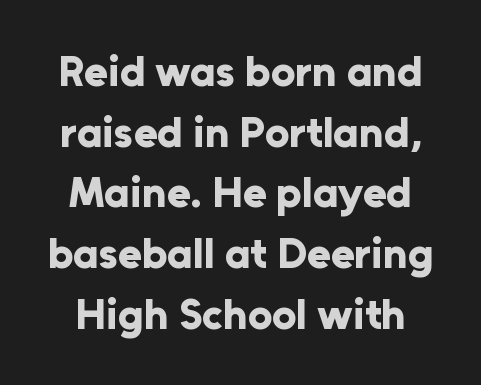
{"serif": "no", "italic": "no", "bold": "yes", "weight": "bold", "width": "normal", "stroke_contrast": "low", "x_height": "medium", "monospaced": "no", "underline": "no", "line_spacing": "normal", "line_spacing_ratio": 1.41, "letter_spacing": "normal", "letter_spacing_em": 0.0, "glyph_px": 43}
